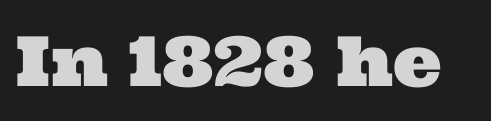
Q: Is the typeface a serif or a sans-serif typeface? A: Serif.
Q: Is the text underlined? A: No.
Q: Is the spacing between letters normal or unusually wide? A: Normal.
Q: Width (condensed, normal, or wide)? A: Wide.
Q: Stroke contrast? A: Medium.
Q: x-height? A: Medium.
Q: Monospaced? A: No.
